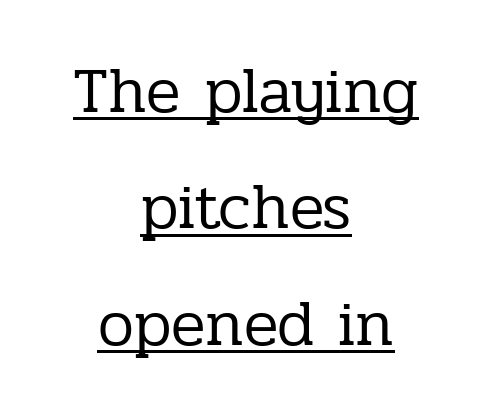
The image shows 64 px regular-weight serif type, upright; set centered, line spacing 1.82x, normal letter spacing, underlined; low stroke contrast and a medium x-height.
